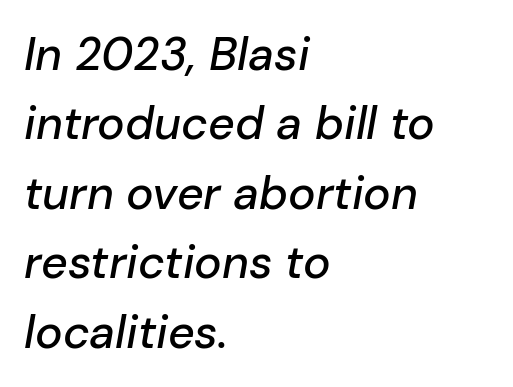
Q: Is the text italic (slanted)? A: Yes, it leans right by about 10 degrees.
Q: Is the text underlined? A: No.
Q: How is the paragraph aligned? A: Left-aligned.
Q: Is the spacing between letters normal or unusually wide? A: Normal.
Q: Is the spacing between lines tight, normal or loose? A: Normal.
Q: Width (condensed, normal, or wide)? A: Normal.
Q: Stroke contrast? A: Low.
Q: x-height? A: Medium.
Q: Monospaced? A: No.
